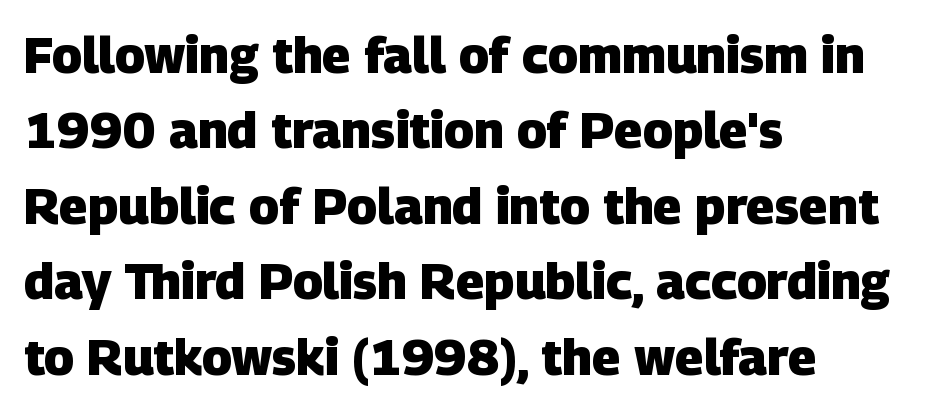
Q: Is the text bold? A: Yes.
Q: Is the typeface a serif or a sans-serif typeface? A: Sans-serif.
Q: Is the text underlined? A: No.
Q: How is the paragraph aligned? A: Left-aligned.
Q: Is the spacing between letters normal or unusually wide? A: Normal.
Q: Is the spacing between lines tight, normal or loose? A: Normal.
Q: Width (condensed, normal, or wide)? A: Normal.
Q: Stroke contrast? A: Low.
Q: x-height? A: Large.
Q: Monospaced? A: No.
